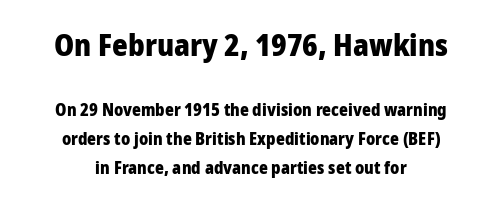
Spacing between characters is what you'd get straight out of the box. Which of the two is more prominent by size? The first, at the top. Are there feet on the stems? There aren't — it's a sans. In terms of weight, the rendering is a true, heavy bold.
